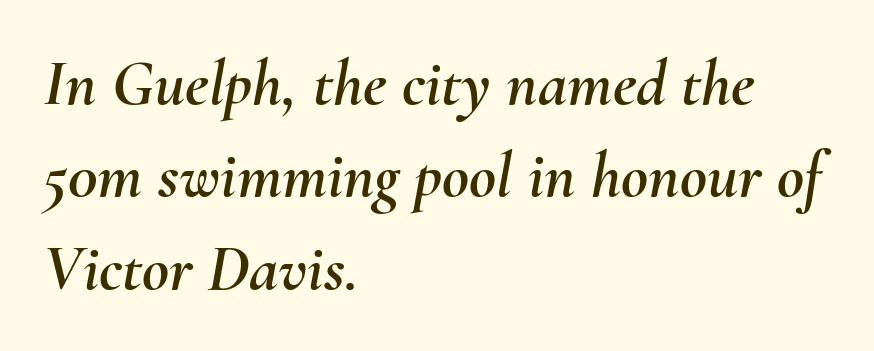
Is this a fixed-width face? No — the glyphs have proportional, varying widths. Normally led — the rows are evenly, conventionally spaced. What stands out about the letter spacing? Nothing — it is the standard amount. Left-aligned paragraph, ragged on the right.
